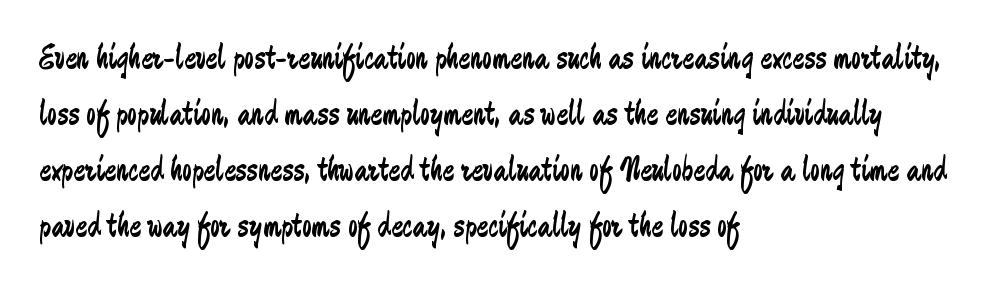
Q: Is the text bold? A: No.
Q: Is the text italic (slanted)? A: Yes.
Q: Is the typeface a serif or a sans-serif typeface? A: Sans-serif.
Q: Is the text underlined? A: No.
Q: How is the paragraph aligned? A: Left-aligned.
Q: Is the spacing between letters normal or unusually wide? A: Normal.
Q: Is the spacing between lines tight, normal or loose? A: Normal.
Q: Width (condensed, normal, or wide)? A: Condensed.
Q: Stroke contrast? A: Low.
Q: x-height? A: Medium.
Q: Monospaced? A: No.
